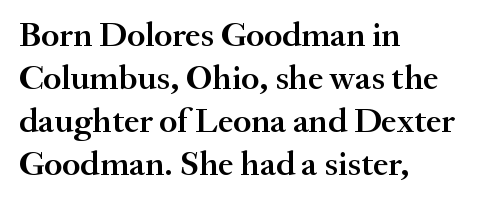
Only glyphs here, with clear space below each row. Spacing between characters is what you'd get straight out of the box. Heft: intermediate — a semibold. Alignment: flush left. Does the lettering tilt? It doesn't — this is upright. The letters advance in unequal steps, a hallmark of proportional type.
